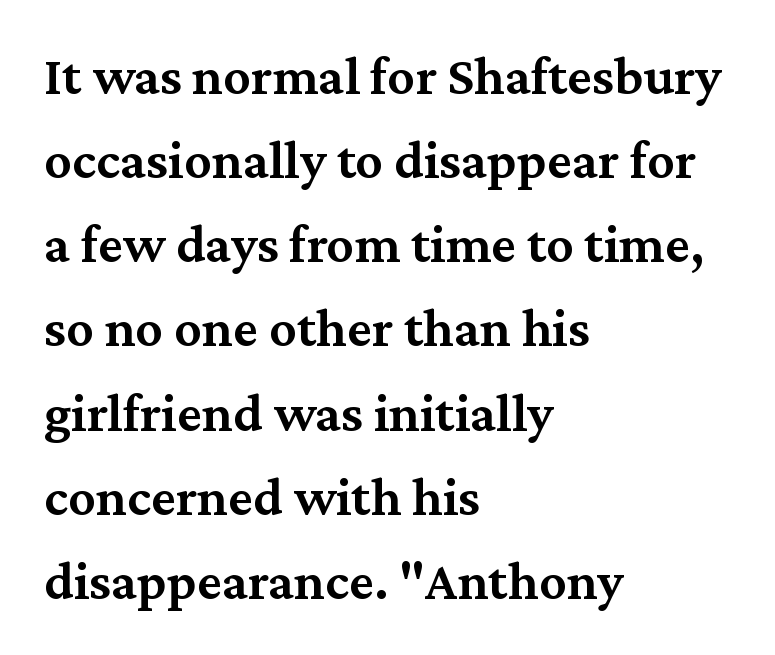
The image shows 55 px semibold serif type, upright; set left-aligned, normal line spacing (1.53x), normal letter spacing, not underlined; medium stroke contrast and a medium x-height.
